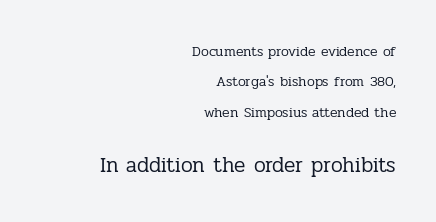
{"italic": "no", "bold": "no", "underline": "no", "align": "right", "line_spacing": "loose", "line_spacing_ratio": 2.17, "letter_spacing": "normal", "letter_spacing_em": 0.0, "larger_block": "second", "size_ratio": 1.5, "glyph_px": 21}
